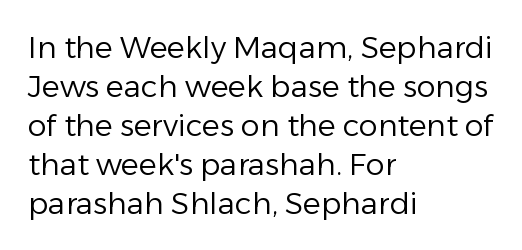
{"serif": "no", "italic": "no", "bold": "no", "weight": "regular", "width": "normal", "stroke_contrast": "low", "x_height": "medium", "monospaced": "no", "underline": "no", "align": "left", "line_spacing": "normal", "line_spacing_ratio": 1.3, "letter_spacing": "normal", "letter_spacing_em": 0.0, "glyph_px": 30}
